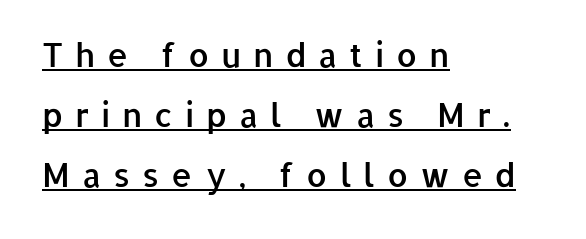
Q: Is the text bold? A: Semi-bold.
Q: Is the text italic (slanted)? A: No, it is upright.
Q: Is the typeface a serif or a sans-serif typeface? A: Sans-serif.
Q: Is the text underlined? A: Yes.
Q: How is the paragraph aligned? A: Left-aligned.
Q: Is the spacing between letters normal or unusually wide? A: Unusually wide.
Q: Width (condensed, normal, or wide)? A: Normal.
Q: Stroke contrast? A: Low.
Q: x-height? A: Medium.
Q: Monospaced? A: No.
